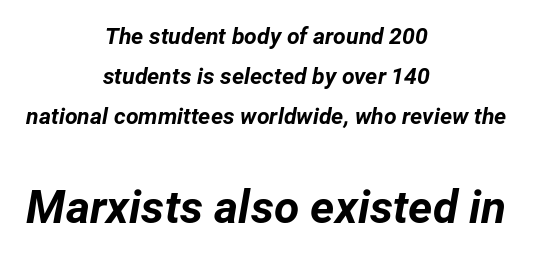
The image shows 46 px bold type, italic (leaning right); set centered, line spacing 1.75x, normal letter spacing, not underlined; the second (bottom) block is 2.0x larger; low stroke contrast and a medium x-height.
